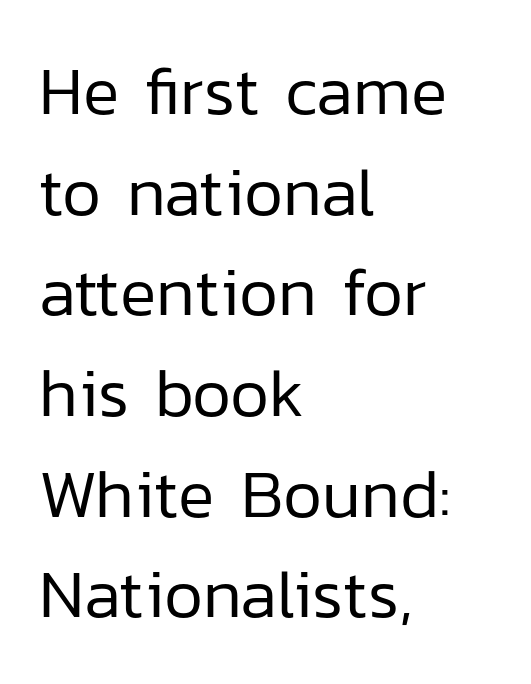
{"serif": "no", "italic": "no", "bold": "no", "weight": "regular", "width": "normal", "stroke_contrast": "low", "x_height": "medium", "monospaced": "no", "underline": "no", "align": "left", "line_spacing": "normal", "line_spacing_ratio": 1.48, "letter_spacing": "normal", "letter_spacing_em": 0.0, "glyph_px": 68}
